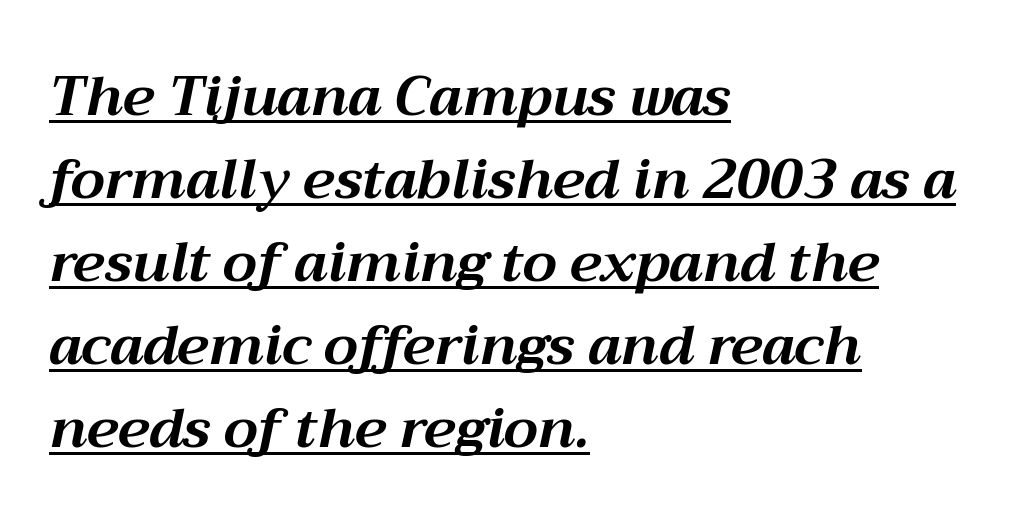
Q: Is the text bold? A: Yes.
Q: Is the text italic (slanted)? A: Yes, it leans right by about 12 degrees.
Q: Is the text underlined? A: Yes.
Q: How is the paragraph aligned? A: Left-aligned.
Q: Is the spacing between letters normal or unusually wide? A: Normal.
Q: Is the spacing between lines tight, normal or loose? A: Normal.
Q: Width (condensed, normal, or wide)? A: Normal.
Q: Stroke contrast? A: Medium.
Q: x-height? A: Medium.
Q: Monospaced? A: No.
